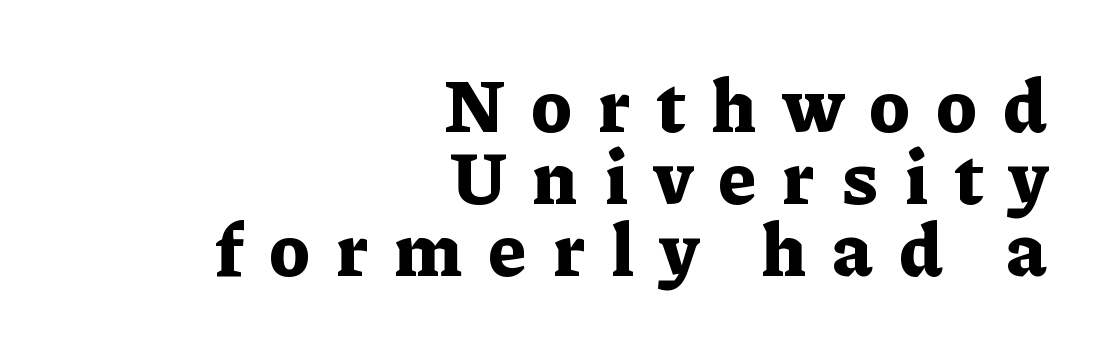
The letters stand straight up with perfectly vertical stems. The space between consecutive lines is stingy. The letters carry serifs — small finishing strokes at the ends of their stems. Display-style spreading of the glyphs; the letterfit is very open. Glance below the letters and you will spot only blank space. Its strokes are broad and dark, the hallmark of bold type.
